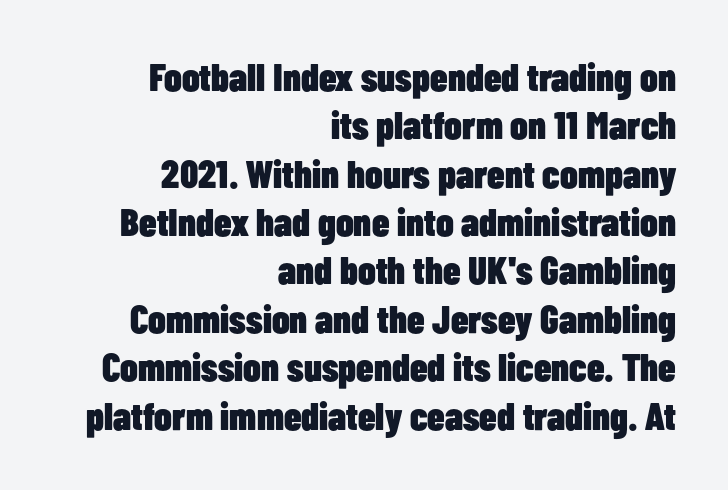
Short and long lines alike share a common ending point at right. Each word holds together tightly as a unit, with standard inter-letter gaps. Stroke terminals: plain, sans-serif. Every letter is thick-stroked: bold, no question. The face used here is proportionally spaced, like ordinary book or web type.
